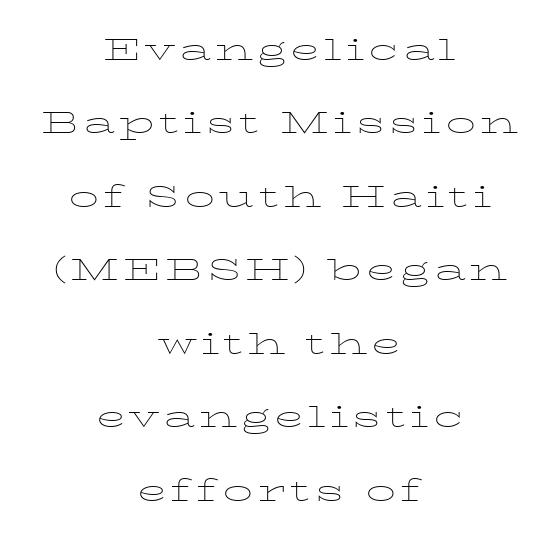
Q: Is the text bold? A: No.
Q: Is the text italic (slanted)? A: No, it is upright.
Q: Is the typeface a serif or a sans-serif typeface? A: Serif.
Q: Is the text underlined? A: No.
Q: How is the paragraph aligned? A: Centered.
Q: Is the spacing between lines tight, normal or loose? A: Loose.
Q: Width (condensed, normal, or wide)? A: Wide.
Q: Stroke contrast? A: Low.
Q: x-height? A: Medium.
Q: Monospaced? A: No.
